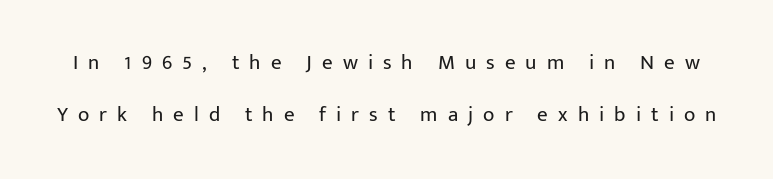
{"italic": "no", "bold": "no", "underline": "no", "line_spacing": "loose", "line_spacing_ratio": 2.49, "letter_spacing": "wide", "letter_spacing_em": 0.48, "glyph_px": 21}
